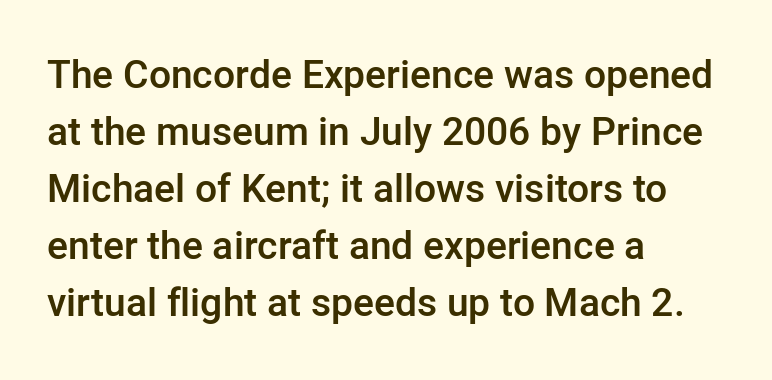
Summary of vertical rhythm: regular, with standard interline spacing. Each glyph is drawn with semibold strokes, heavier than normal yet not fully bold. Designer's note — italics off, roman on. The rendering uses natural spacing where letterforms have individual widths.
